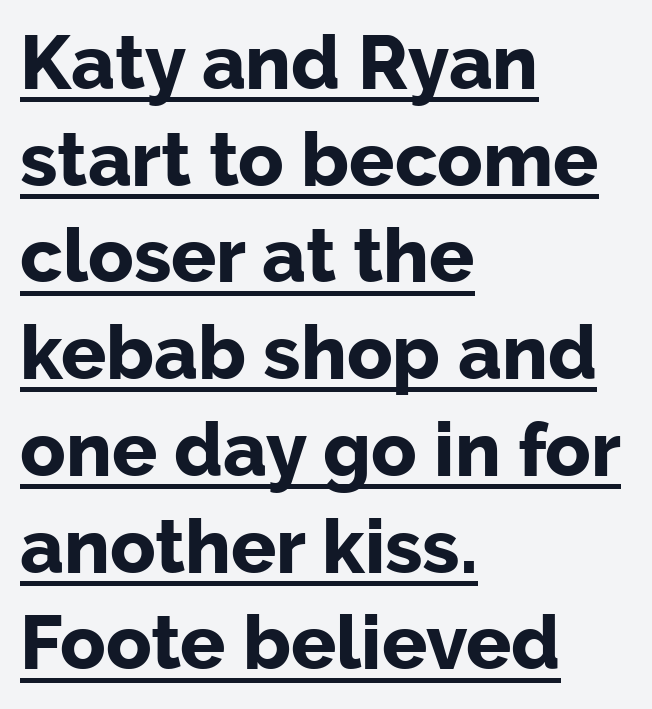
Q: Is the text bold? A: Yes.
Q: Is the text italic (slanted)? A: No, it is upright.
Q: Is the typeface a serif or a sans-serif typeface? A: Sans-serif.
Q: Is the text underlined? A: Yes.
Q: How is the paragraph aligned? A: Left-aligned.
Q: Is the spacing between letters normal or unusually wide? A: Normal.
Q: Is the spacing between lines tight, normal or loose? A: Normal.
Q: Width (condensed, normal, or wide)? A: Normal.
Q: Stroke contrast? A: Low.
Q: x-height? A: Medium.
Q: Monospaced? A: No.
